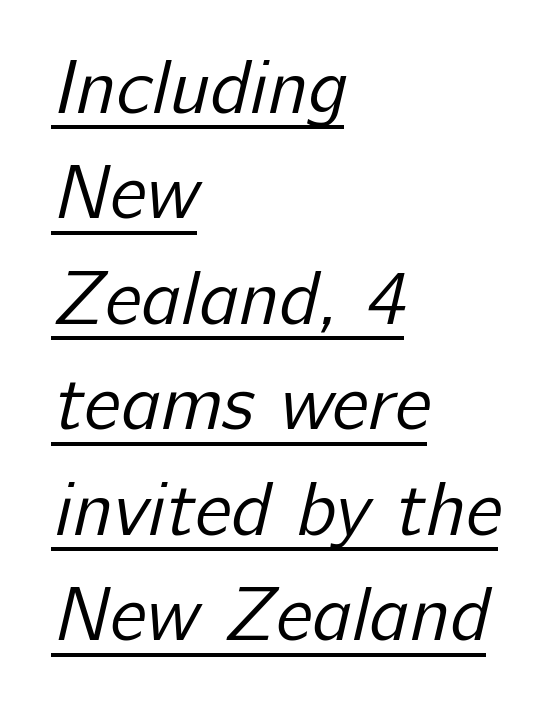
Q: Is the text bold? A: No.
Q: Is the typeface a serif or a sans-serif typeface? A: Sans-serif.
Q: Is the text underlined? A: Yes.
Q: How is the paragraph aligned? A: Left-aligned.
Q: Is the spacing between letters normal or unusually wide? A: Normal.
Q: Is the spacing between lines tight, normal or loose? A: Normal.
Q: Width (condensed, normal, or wide)? A: Normal.
Q: Stroke contrast? A: Low.
Q: x-height? A: Medium.
Q: Monospaced? A: No.
